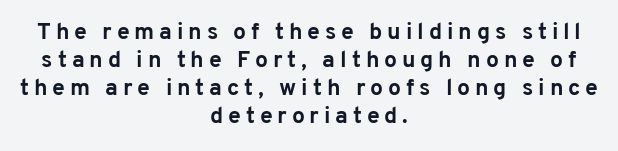
{"italic": "no", "bold": "yes", "underline": "no", "align": "center", "line_spacing_ratio": 1.22, "letter_spacing": "wide", "letter_spacing_em": 0.21, "glyph_px": 23}
